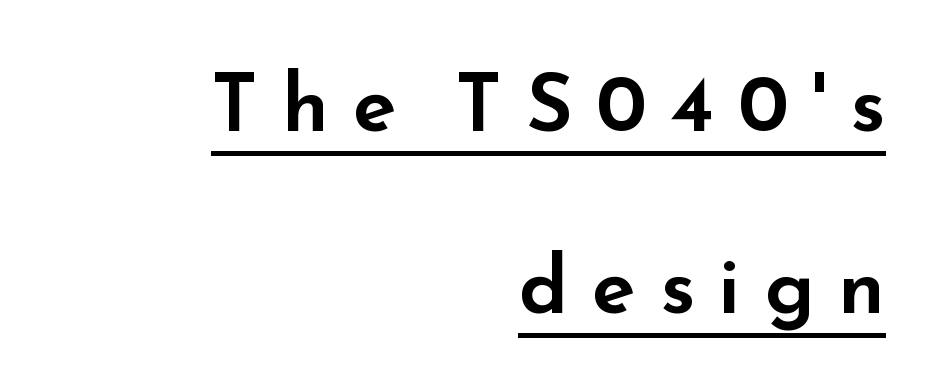
The image shows 80 px wide sans-serif type, upright; set right-aligned, loose line spacing (2.28x), unusually wide letter spacing (+0.3 em), underlined; low stroke contrast and a small x-height.
